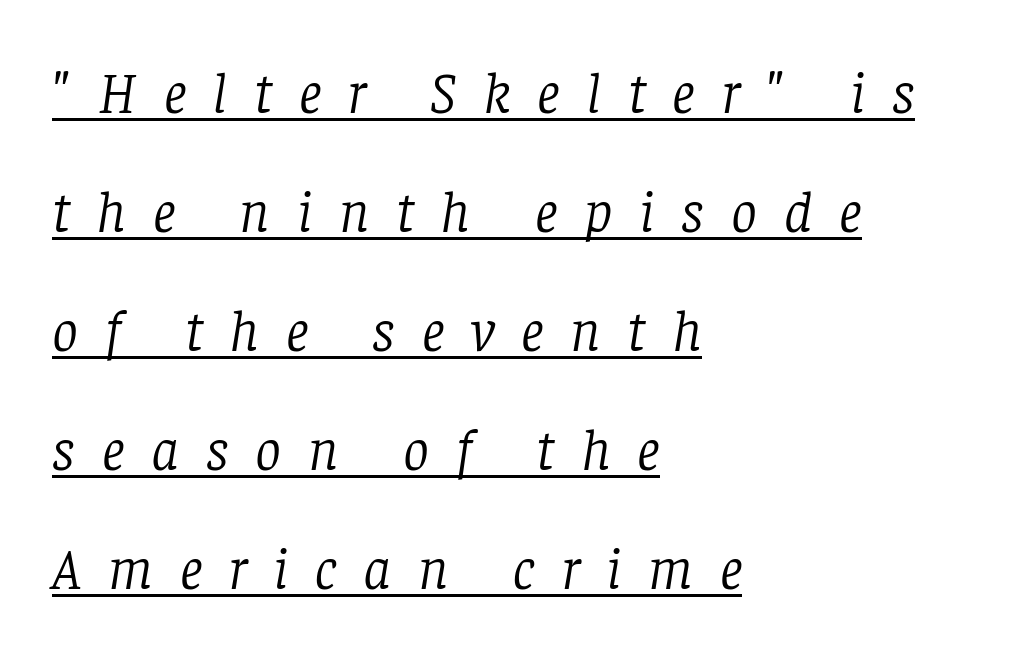
{"serif": "yes", "italic": "yes", "lean": "right", "slant_degrees": 8, "bold": "no", "weight": "light", "width": "normal", "stroke_contrast": "low", "x_height": "large", "monospaced": "no", "underline": "yes", "align": "left", "line_spacing": "loose", "line_spacing_ratio": 2.05, "letter_spacing": "wide", "letter_spacing_em": 0.46, "glyph_px": 58}
